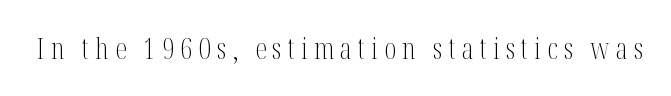
The image shows 29 px light, condensed serif type, upright; set unusually wide letter spacing (+0.21 em), not underlined; medium stroke contrast and a medium x-height.
